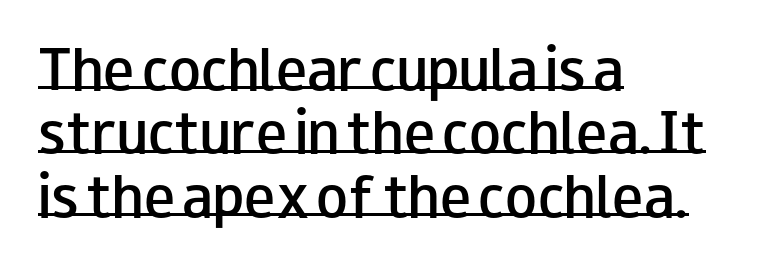
Q: Is the text bold? A: Semi-bold.
Q: Is the text italic (slanted)? A: No, it is upright.
Q: Is the typeface a serif or a sans-serif typeface? A: Sans-serif.
Q: Is the text underlined? A: Yes.
Q: How is the paragraph aligned? A: Left-aligned.
Q: Is the spacing between letters normal or unusually wide? A: Normal.
Q: Width (condensed, normal, or wide)? A: Wide.
Q: Stroke contrast? A: Low.
Q: x-height? A: Small.
Q: Monospaced? A: No.
